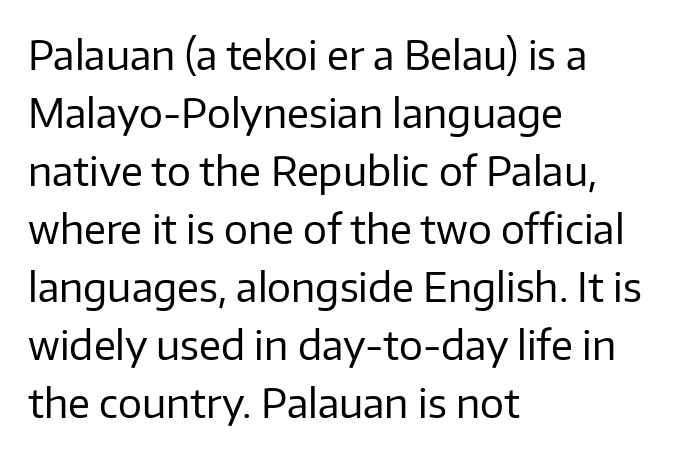
The image shows 40 px regular-weight sans-serif type, upright; set left-aligned, normal line spacing (1.45x), normal letter spacing, not underlined; low stroke contrast and a medium x-height.
